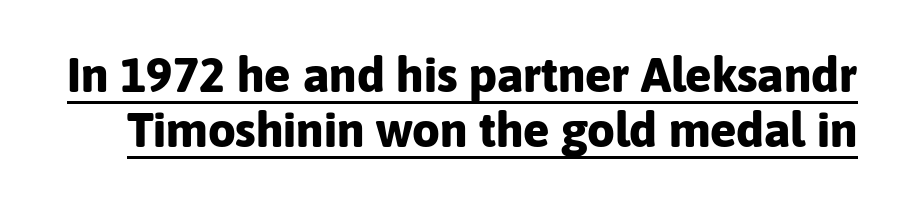
{"serif": "no", "italic": "no", "bold": "yes", "weight": "bold", "width": "normal", "stroke_contrast": "low", "x_height": "medium", "monospaced": "no", "underline": "yes", "line_spacing": "tight", "line_spacing_ratio": 1.12, "letter_spacing": "normal", "letter_spacing_em": 0.0, "glyph_px": 49}
